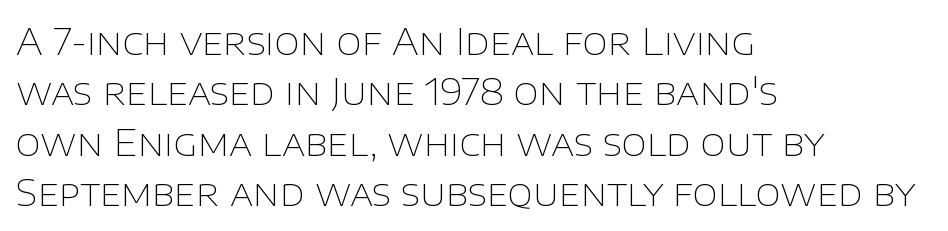
Think of a printed novel: that variable character pitch is what you see here. Horizontal alignment here is leftward, the default for most running prose. The gaps between neighbouring characters are ordinary and unremarkable. Check under the words: just untouched page.
